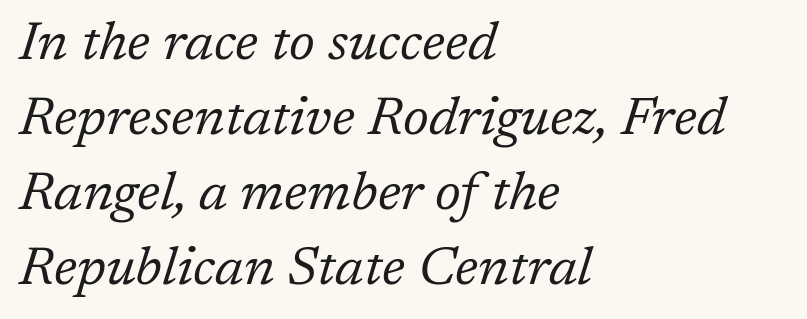
Is the letter spacing exaggerated? No — it looks like the ordinary default. One-word summary of the alignment: left. The font's italic variant was chosen for this text. In terms of leading, this rendering sits right in the middle.
